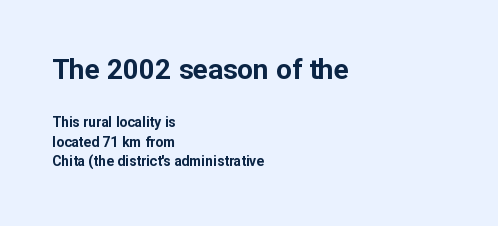
This sample keeps an unexceptional amount of space between lines. Is the block centered? No — it sits flush against the left margin. Letterform terminals end flat and unadorned throughout the passage. The rendering uses natural spacing where letterforms have individual widths. Words float on clear page, feet unadorned. You could call the tracking neutral — neither tight nor loose.
